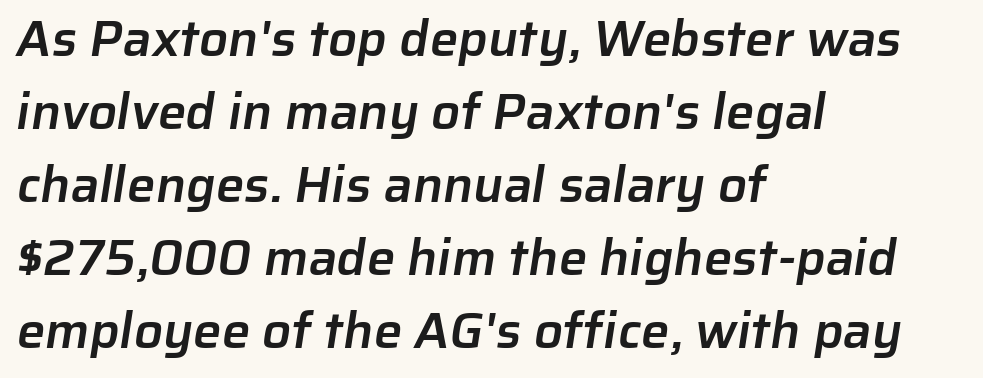
Q: Is the text bold? A: Semi-bold.
Q: Is the typeface a serif or a sans-serif typeface? A: Sans-serif.
Q: Is the text underlined? A: No.
Q: How is the paragraph aligned? A: Left-aligned.
Q: Is the spacing between letters normal or unusually wide? A: Normal.
Q: Is the spacing between lines tight, normal or loose? A: Normal.
Q: Width (condensed, normal, or wide)? A: Normal.
Q: Stroke contrast? A: Low.
Q: x-height? A: Medium.
Q: Monospaced? A: No.
